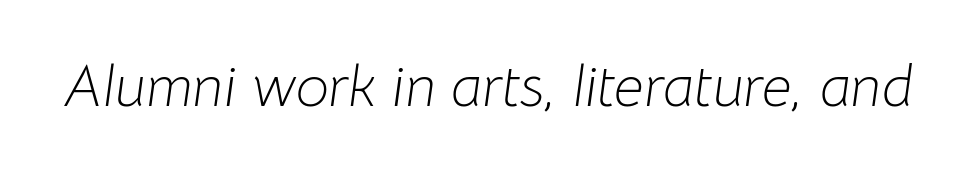
{"italic": "yes", "lean": "right", "slant_degrees": 8, "bold": "no", "weight": "light", "width": "normal", "stroke_contrast": "low", "x_height": "medium", "monospaced": "no", "underline": "no", "letter_spacing": "normal", "letter_spacing_em": 0.0, "glyph_px": 59}
